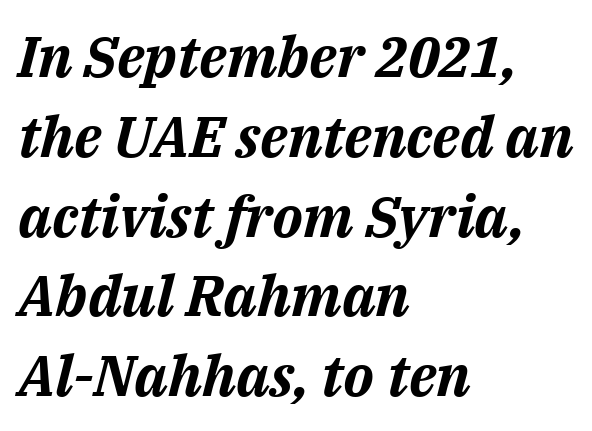
Words appear dense and cohesive because spacing is normal. Italic: yes, the glyphs are oblique. The ragged edge is on the right, which tells us the setting is flush left. Line spacing here is normal.
